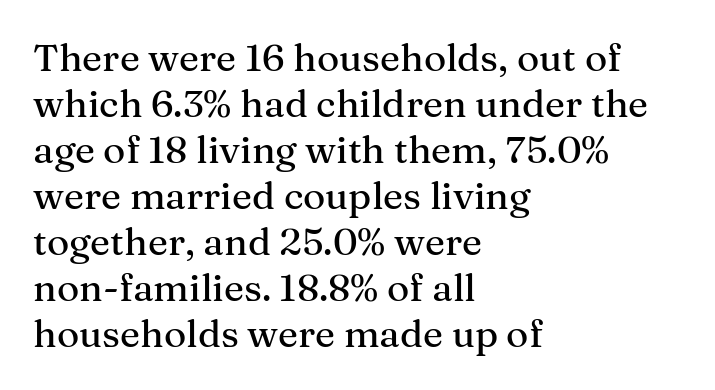
{"serif": "yes", "italic": "no", "width": "normal", "stroke_contrast": "medium", "x_height": "medium", "monospaced": "no", "underline": "no", "align": "left", "line_spacing_ratio": 1.21, "letter_spacing": "normal", "letter_spacing_em": 0.0, "glyph_px": 38}
